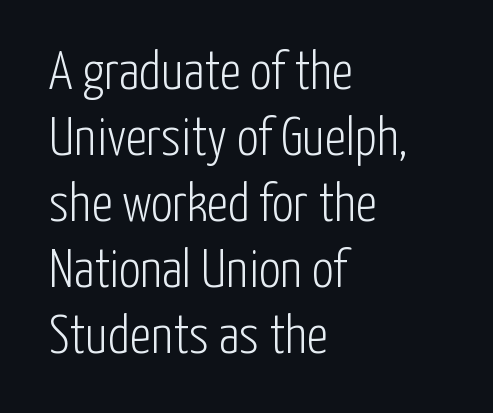
Q: Is the text bold? A: No.
Q: Is the text italic (slanted)? A: No, it is upright.
Q: Is the typeface a serif or a sans-serif typeface? A: Sans-serif.
Q: Is the text underlined? A: No.
Q: How is the paragraph aligned? A: Left-aligned.
Q: Is the spacing between letters normal or unusually wide? A: Normal.
Q: Width (condensed, normal, or wide)? A: Condensed.
Q: Stroke contrast? A: Low.
Q: x-height? A: Medium.
Q: Monospaced? A: No.
